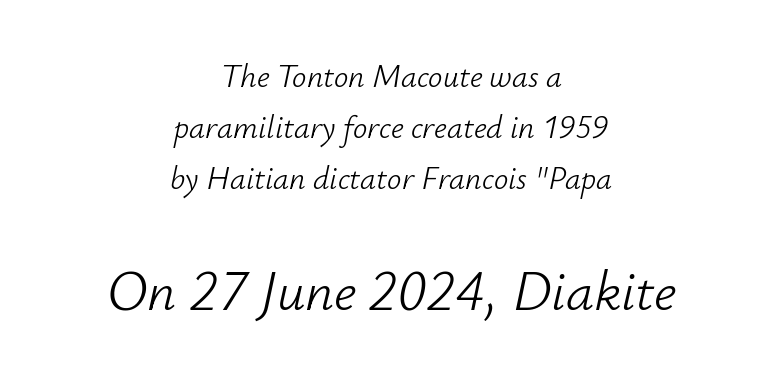
Quick note: underline off. A light-to-regular cut is what we see here. The passage shown is typed in a proportional face where columns would drift. Posture: slanted. Horizontal bands of white between lines are of average thickness. Caption: standard tracking, unaltered.
